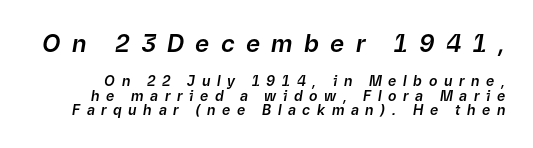
{"italic": "yes", "lean": "right", "slant_degrees": 9, "underline": "no", "line_spacing": "tight", "line_spacing_ratio": 1.04, "letter_spacing": "wide", "letter_spacing_em": 0.47, "larger_block": "first", "size_ratio": 1.71, "glyph_px": 24}
